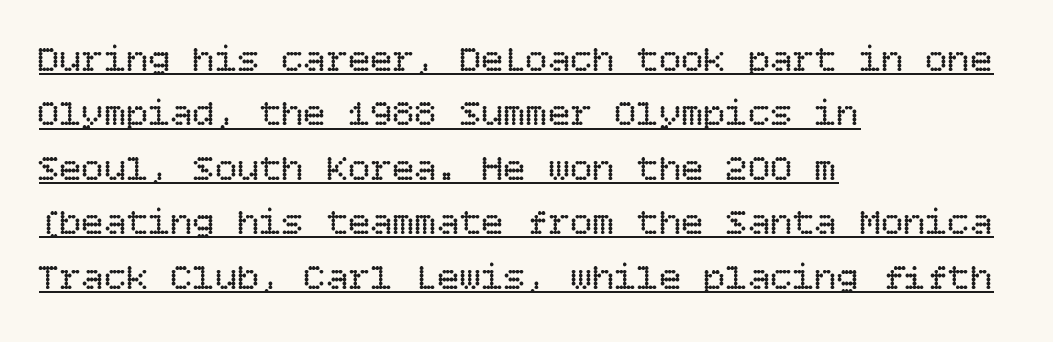
{"italic": "no", "bold": "no", "weight": "regular", "width": "normal", "stroke_contrast": "low", "x_height": "large", "underline": "yes", "align": "left", "line_spacing": "normal", "line_spacing_ratio": 1.47, "letter_spacing": "normal", "letter_spacing_em": 0.0, "glyph_px": 37}
